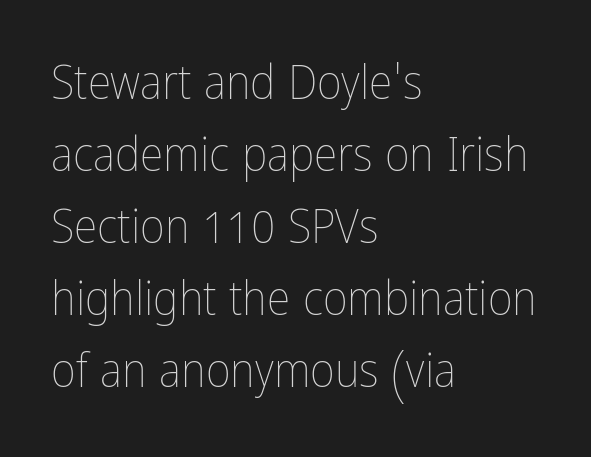
Does the lettering tilt? It doesn't — this is upright. The typesetter chose a ragged-right arrangement here. Students, note that the glyphs here touch the page at normal intervals. Looks like regular typesetting: each glyph gets only the width it needs. Honestly, there is no underline to notice here at all.
